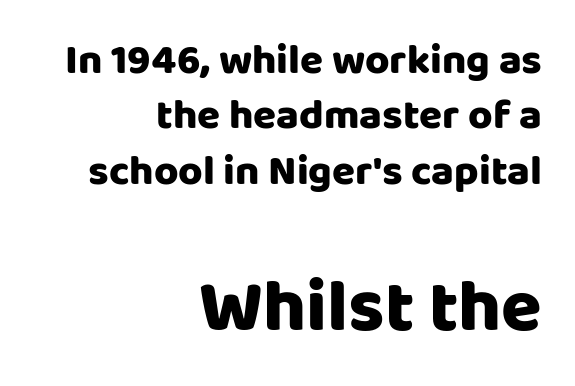
{"serif": "no", "italic": "no", "width": "normal", "stroke_contrast": "low", "x_height": "large", "monospaced": "no", "underline": "no", "align": "right", "line_spacing": "normal", "line_spacing_ratio": 1.32, "letter_spacing": "normal", "letter_spacing_em": 0.0, "larger_block": "second", "size_ratio": 1.76, "glyph_px": 74}
